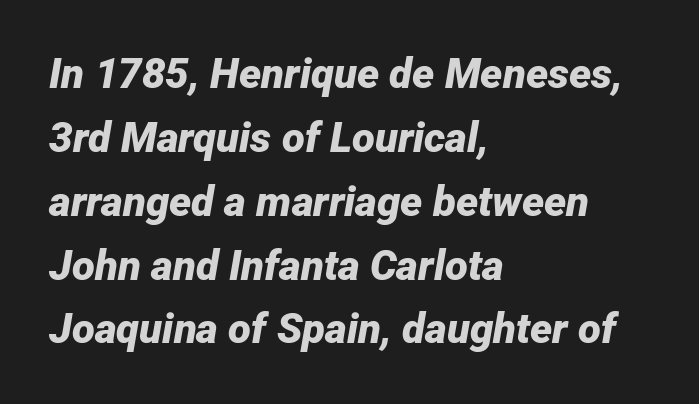
The area under the type is left untouched. One glance says typical: line gaps are just what's usual. Words appear dense and cohesive because spacing is normal. Reading down the block, your eye returns to a fixed left position each line. Is the type bold? Yes — the strokes are clearly thick and heavy.
